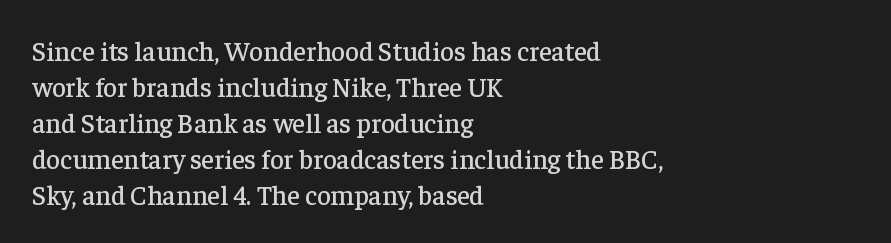
Q: Is the text italic (slanted)? A: No, it is upright.
Q: Is the text underlined? A: No.
Q: How is the paragraph aligned? A: Left-aligned.
Q: Is the spacing between letters normal or unusually wide? A: Normal.
Q: Is the spacing between lines tight, normal or loose? A: Normal.
